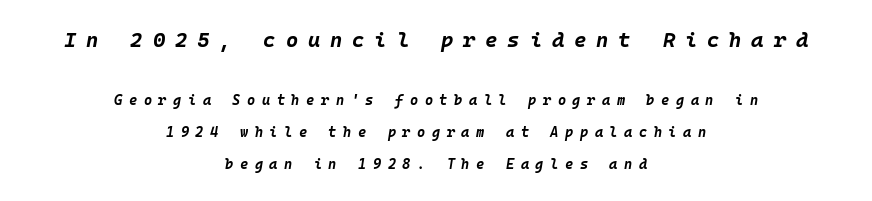
Q: Is the text bold? A: Yes.
Q: Is the text italic (slanted)? A: Yes, it leans right by about 10 degrees.
Q: Is the text underlined? A: No.
Q: How is the paragraph aligned? A: Centered.
Q: Is the spacing between letters normal or unusually wide? A: Unusually wide.
Q: Is the spacing between lines tight, normal or loose? A: Loose.
Q: Which block of text is set in a larger size, the first (top) or the second (bottom)? A: The first (top) one.
